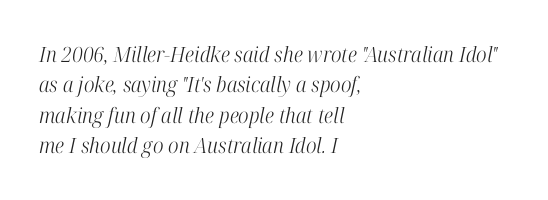
Q: Is the text bold? A: No.
Q: Is the text italic (slanted)? A: Yes, it leans right by about 12 degrees.
Q: Is the text underlined? A: No.
Q: How is the paragraph aligned? A: Left-aligned.
Q: Is the spacing between letters normal or unusually wide? A: Normal.
Q: Is the spacing between lines tight, normal or loose? A: Normal.
